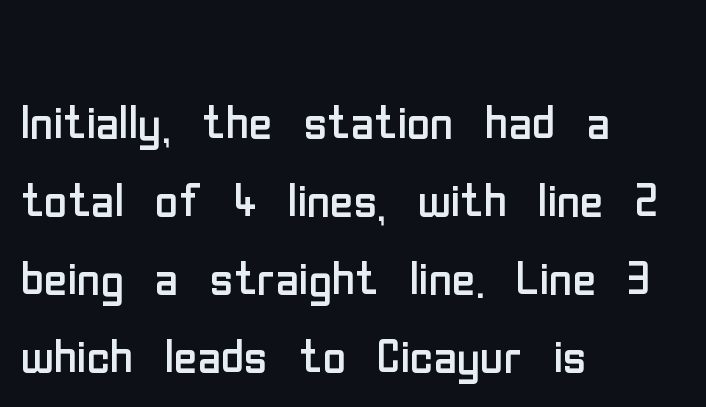
Each line starts at the same left margin while the right side varies. Weight: regular or lighter. Tall strokes in this sample are plumb rather than angled. Honestly, the letter spacing is just normal — you wouldn't notice it. The rendering shows plain stroke endings on the letterforms — a sans-serif design. This sample has the flowing, uneven cadence of proportional lettering.
